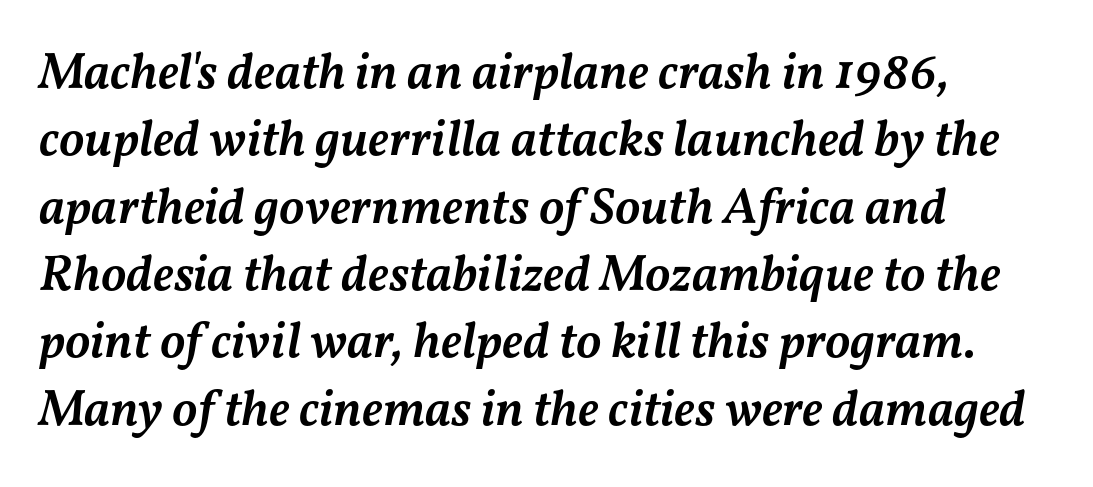
{"italic": "yes", "lean": "right", "slant_degrees": 11, "bold": "semi", "weight": "semibold", "width": "normal", "stroke_contrast": "medium", "x_height": "medium", "monospaced": "no", "underline": "no", "align": "left", "line_spacing": "normal", "line_spacing_ratio": 1.32, "letter_spacing": "normal", "letter_spacing_em": 0.0, "glyph_px": 51}
